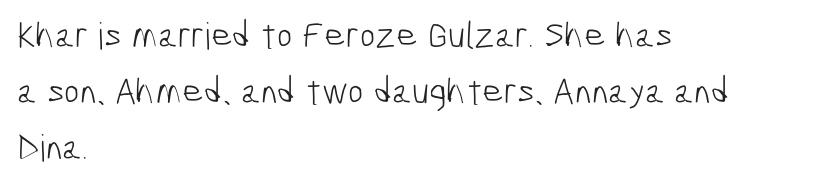
Q: Is the text bold? A: No.
Q: Is the typeface a serif or a sans-serif typeface? A: Sans-serif.
Q: Is the text underlined? A: No.
Q: How is the paragraph aligned? A: Left-aligned.
Q: Is the spacing between letters normal or unusually wide? A: Normal.
Q: Is the spacing between lines tight, normal or loose? A: Normal.
Q: Width (condensed, normal, or wide)? A: Condensed.
Q: Stroke contrast? A: Low.
Q: x-height? A: Medium.
Q: Monospaced? A: No.
